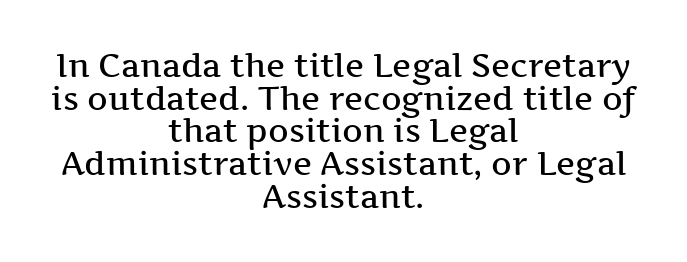
Tracking here is standard; glyphs follow each other at the usual distance. Each row of text sits above clean, open space. Spacing verdict: proportional, widths tailored to each character. Does the copy run flush right? No — it is centered line by line. This sample uses a serif face. The rendering uses a semibold face; strokes are thickened but not to full bold.
